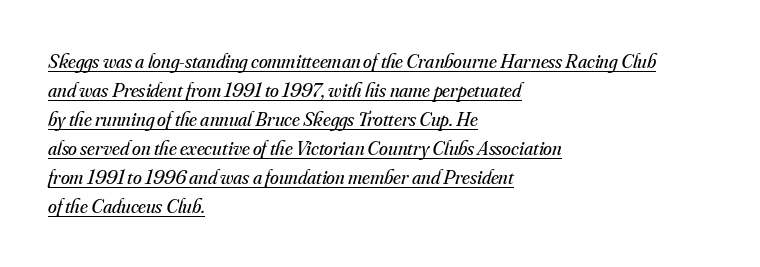
{"italic": "yes", "lean": "right", "slant_degrees": 16, "bold": "no", "underline": "yes", "align": "left", "line_spacing": "normal", "line_spacing_ratio": 1.45, "letter_spacing": "normal", "letter_spacing_em": 0.0, "glyph_px": 20}
